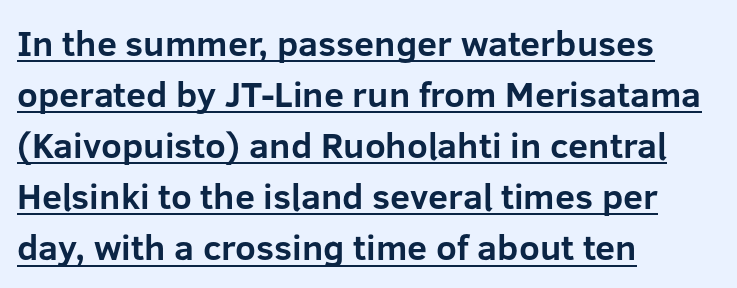
{"serif": "no", "italic": "no", "bold": "yes", "weight": "bold", "width": "normal", "stroke_contrast": "low", "x_height": "medium", "monospaced": "no", "underline": "yes", "align": "left", "line_spacing": "normal", "line_spacing_ratio": 1.42, "letter_spacing": "normal", "letter_spacing_em": 0.0, "glyph_px": 36}
